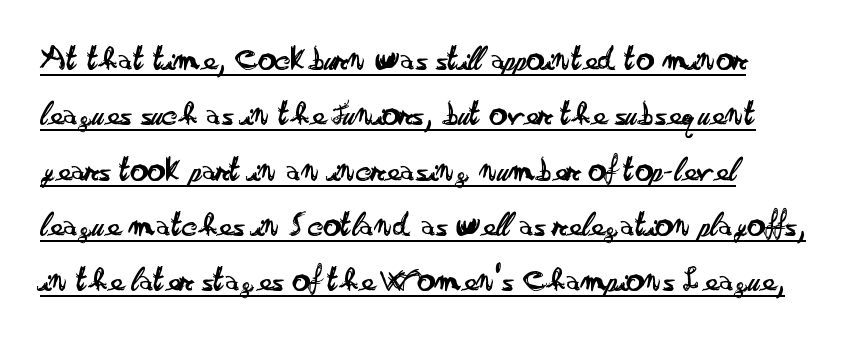
The image shows 35 px regular-weight, wide sans-serif type, upright; set left-aligned, normal line spacing (1.58x), normal letter spacing, underlined; low stroke contrast and a small x-height.
